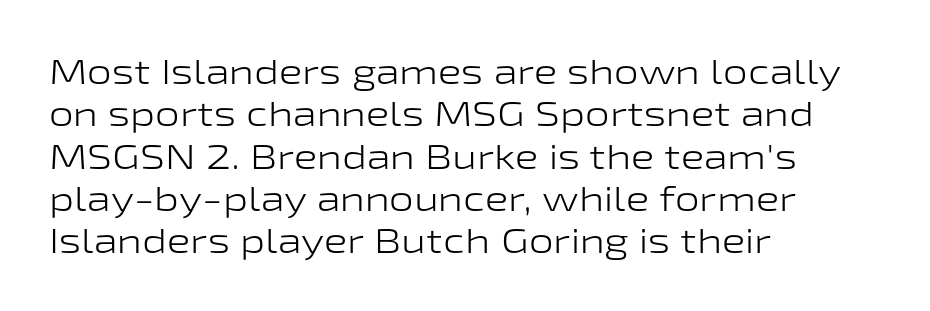
Q: Is the text bold? A: No.
Q: Is the text italic (slanted)? A: No, it is upright.
Q: Is the typeface a serif or a sans-serif typeface? A: Sans-serif.
Q: Is the text underlined? A: No.
Q: How is the paragraph aligned? A: Left-aligned.
Q: Is the spacing between letters normal or unusually wide? A: Normal.
Q: Width (condensed, normal, or wide)? A: Wide.
Q: Stroke contrast? A: Low.
Q: x-height? A: Medium.
Q: Monospaced? A: No.
